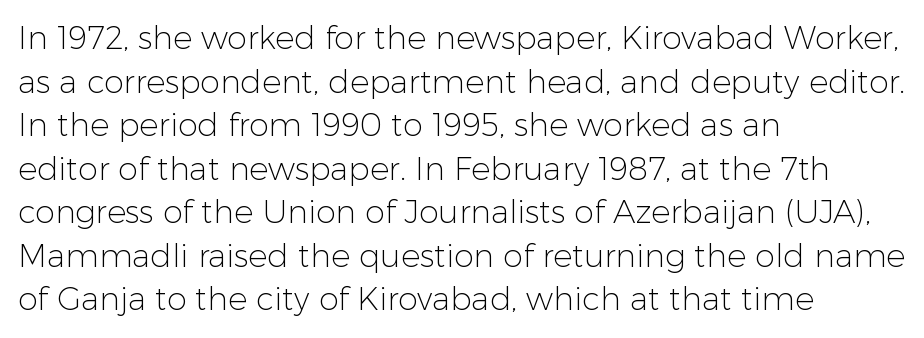
{"serif": "no", "italic": "no", "bold": "no", "weight": "light", "width": "normal", "stroke_contrast": "low", "x_height": "medium", "monospaced": "no", "underline": "no", "align": "left", "line_spacing": "normal", "line_spacing_ratio": 1.36, "letter_spacing": "normal", "letter_spacing_em": 0.0, "glyph_px": 32}
